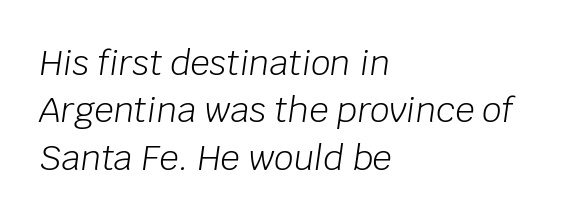
The image shows 34 px light type, italic (leaning right); set left-aligned, normal line spacing (1.39x), normal letter spacing, not underlined; low stroke contrast and a large x-height.
